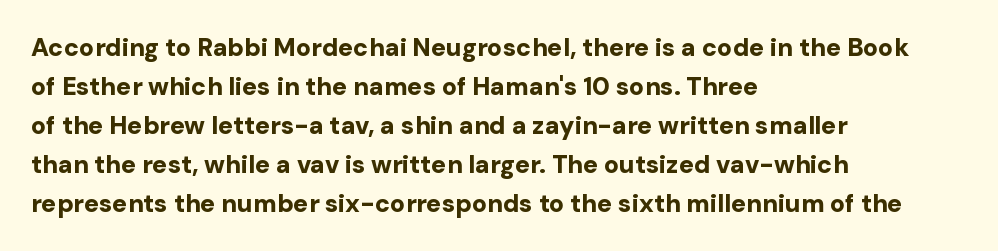
The image shows 25 px bold type, upright; set left-aligned, normal line spacing (1.56x), normal letter spacing, not underlined.
